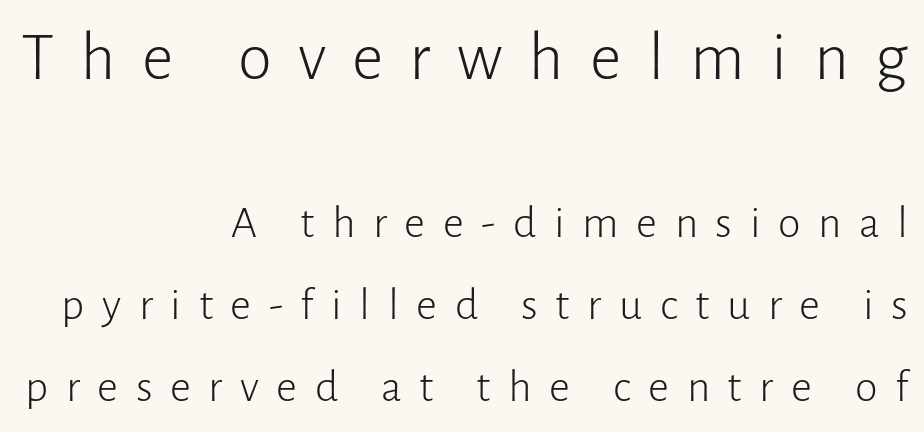
Q: Is the text bold? A: No.
Q: Is the text italic (slanted)? A: No, it is upright.
Q: Is the typeface a serif or a sans-serif typeface? A: Sans-serif.
Q: Is the text underlined? A: No.
Q: How is the paragraph aligned? A: Right-aligned.
Q: Is the spacing between letters normal or unusually wide? A: Unusually wide.
Q: Which block of text is set in a larger size, the first (top) or the second (bottom)? A: The first (top) one.
Q: Width (condensed, normal, or wide)? A: Normal.
Q: Stroke contrast? A: Low.
Q: x-height? A: Medium.
Q: Monospaced? A: No.
